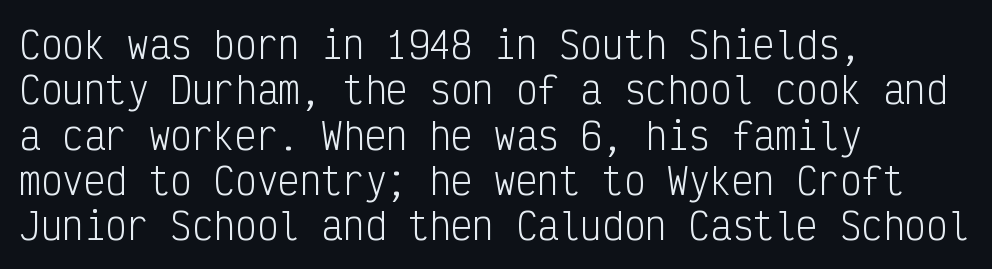
Q: Is the text bold? A: No.
Q: Is the text italic (slanted)? A: No, it is upright.
Q: Is the typeface a serif or a sans-serif typeface? A: Sans-serif.
Q: Is the text underlined? A: No.
Q: How is the paragraph aligned? A: Left-aligned.
Q: Is the spacing between letters normal or unusually wide? A: Normal.
Q: Is the spacing between lines tight, normal or loose? A: Normal.
Q: Width (condensed, normal, or wide)? A: Condensed.
Q: Stroke contrast? A: Low.
Q: x-height? A: Medium.
Q: Monospaced? A: Yes.
